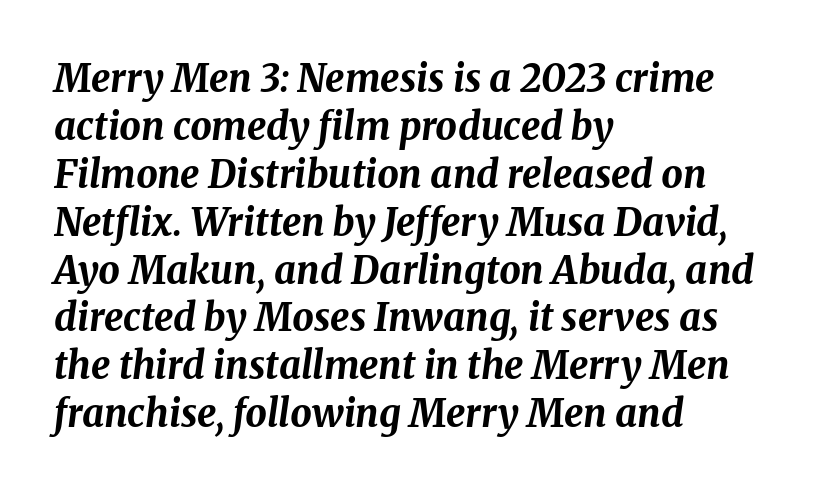
Chunky letters — that's bold for sure. The strip under each line holds only bare page. Rows of type keep a routine distance in the vertical direction. Style check: oblique. The rendering anchors every line to the left-hand side. Each letter keeps its own natural width here, so spacing adapts to shape.
